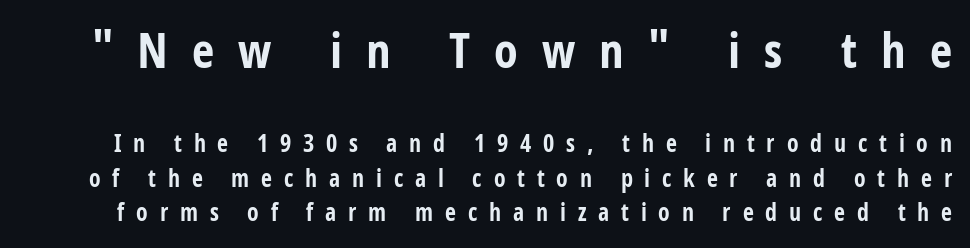
Tall strokes in this sample are plumb rather than angled. Examine the stroke ends and you'll find no serifs. Scale decreases going downward across the two blocks. A dark, heavy texture on the line: the type is bold.
